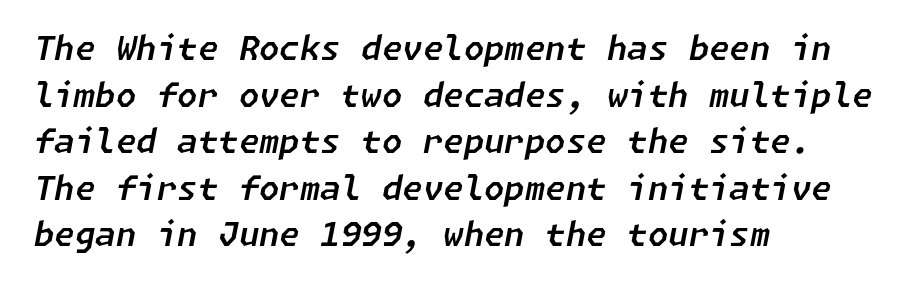
The image shows 33 px text type, italic (leaning right); set left-aligned, normal line spacing (1.41x), normal letter spacing, not underlined; low stroke contrast and a medium x-height.
